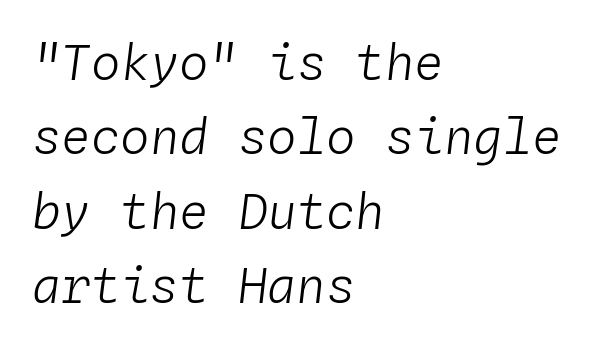
Q: Is the text bold? A: No.
Q: Is the text italic (slanted)? A: Yes, it leans right by about 4 degrees.
Q: Is the text underlined? A: No.
Q: How is the paragraph aligned? A: Left-aligned.
Q: Is the spacing between letters normal or unusually wide? A: Normal.
Q: Is the spacing between lines tight, normal or loose? A: Normal.
Q: Width (condensed, normal, or wide)? A: Normal.
Q: Stroke contrast? A: Low.
Q: x-height? A: Medium.
Q: Monospaced? A: Yes.
